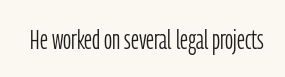
Note: no serifs on the glyphs. You can tell it's not italic because the verticals are truly vertical. On a weight scale, this lands at 450 or below. Rule under the text: the space is simply empty. Is this a fixed-width face? No — the glyphs have proportional, varying widths.
